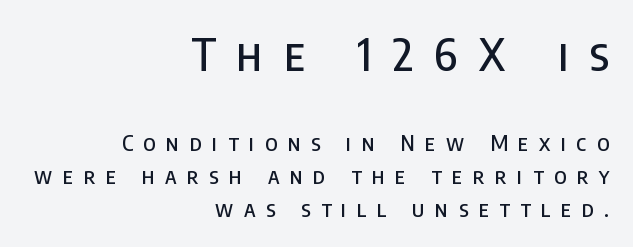
Q: Is the text italic (slanted)? A: No, it is upright.
Q: Is the typeface a serif or a sans-serif typeface? A: Sans-serif.
Q: Is the text underlined? A: No.
Q: How is the paragraph aligned? A: Right-aligned.
Q: Is the spacing between letters normal or unusually wide? A: Unusually wide.
Q: Is the spacing between lines tight, normal or loose? A: Normal.
Q: Which block of text is set in a larger size, the first (top) or the second (bottom)? A: The first (top) one.
Q: Width (condensed, normal, or wide)? A: Condensed.
Q: Stroke contrast? A: Low.
Q: x-height? A: Large.
Q: Monospaced? A: No.
